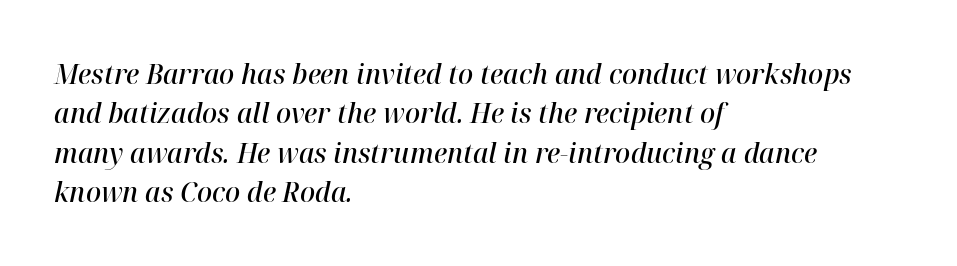
{"italic": "yes", "lean": "right", "slant_degrees": 12, "bold": "semi", "weight": "semibold", "width": "normal", "stroke_contrast": "high", "x_height": "medium", "monospaced": "no", "underline": "no", "align": "left", "line_spacing": "normal", "line_spacing_ratio": 1.41, "letter_spacing": "normal", "letter_spacing_em": 0.0, "glyph_px": 28}
